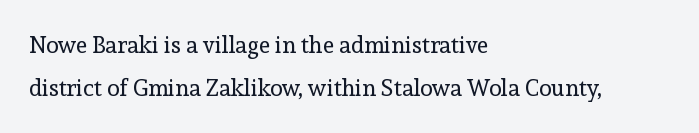
The image shows 23 px text type, upright; set left-aligned, line spacing 1.88x, normal letter spacing, not underlined.
